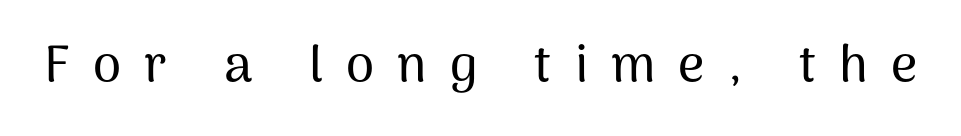
Q: Is the text italic (slanted)? A: No, it is upright.
Q: Is the typeface a serif or a sans-serif typeface? A: Sans-serif.
Q: Is the text underlined? A: No.
Q: Is the spacing between letters normal or unusually wide? A: Unusually wide.
Q: Width (condensed, normal, or wide)? A: Normal.
Q: Stroke contrast? A: Medium.
Q: x-height? A: Medium.
Q: Monospaced? A: No.
